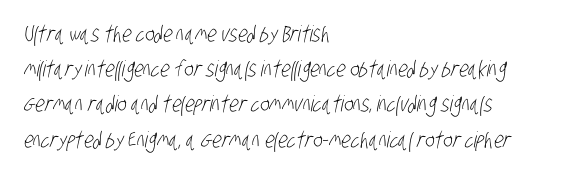
The passage is arranged the way most books set body copy — flush left. Stroke thickness stays within the range of a standard reading face or lighter. Tracking here is standard; glyphs follow each other at the usual distance. Reading down the column, the eye jumps a familiar distance to each next line. The strip under each line holds only bare page.
